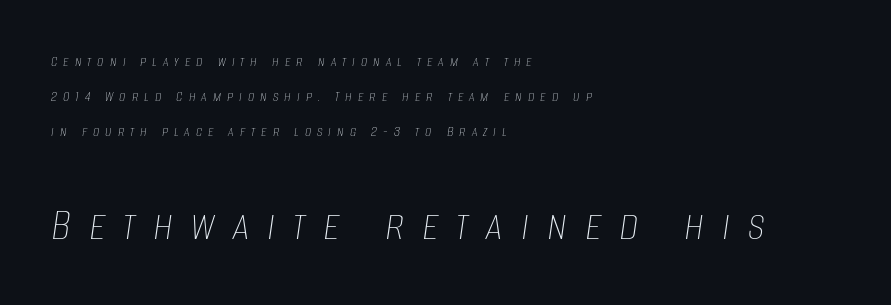
Q: Is the text bold? A: No.
Q: Is the text italic (slanted)? A: Yes, it leans right by about 8 degrees.
Q: Is the text underlined? A: No.
Q: How is the paragraph aligned? A: Left-aligned.
Q: Is the spacing between letters normal or unusually wide? A: Unusually wide.
Q: Is the spacing between lines tight, normal or loose? A: Loose.
Q: Which block of text is set in a larger size, the first (top) or the second (bottom)? A: The second (bottom) one.
Q: Width (condensed, normal, or wide)? A: Condensed.
Q: Stroke contrast? A: Low.
Q: x-height? A: Large.
Q: Monospaced? A: No.
